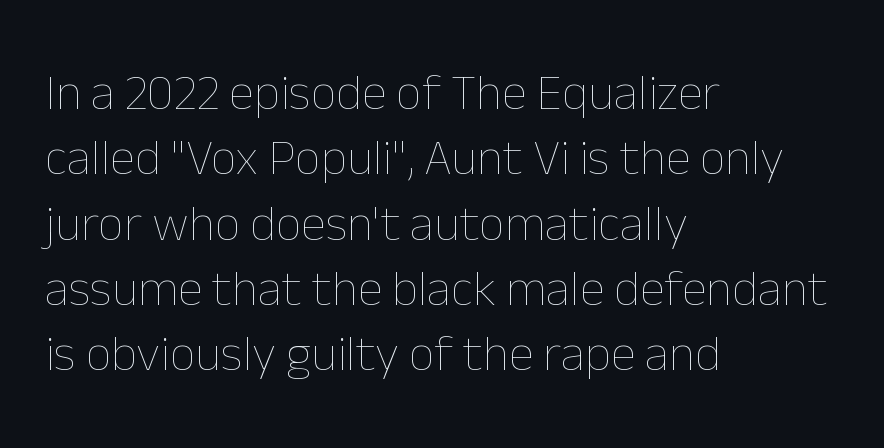
{"italic": "no", "bold": "no", "weight": "thin", "width": "normal", "stroke_contrast": "low", "x_height": "medium", "monospaced": "no", "underline": "no", "align": "left", "line_spacing": "normal", "line_spacing_ratio": 1.28, "letter_spacing": "normal", "letter_spacing_em": 0.0, "glyph_px": 51}
